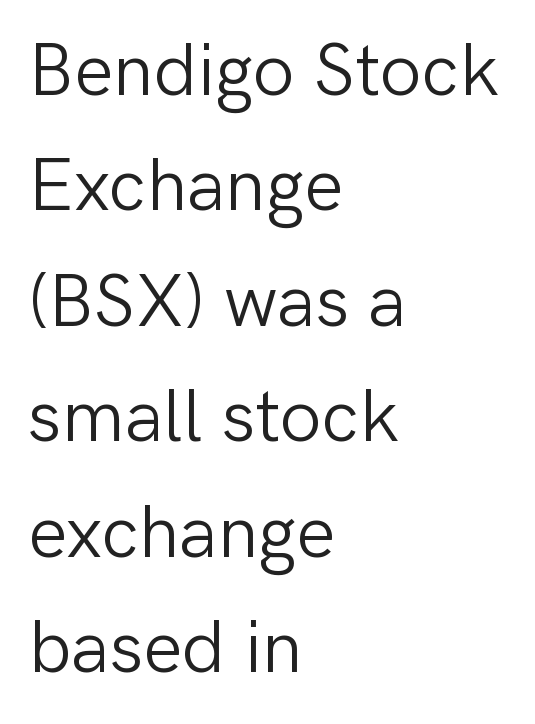
Q: Is the text bold? A: No.
Q: Is the text italic (slanted)? A: No, it is upright.
Q: Is the typeface a serif or a sans-serif typeface? A: Sans-serif.
Q: Is the text underlined? A: No.
Q: How is the paragraph aligned? A: Left-aligned.
Q: Is the spacing between letters normal or unusually wide? A: Normal.
Q: Is the spacing between lines tight, normal or loose? A: Normal.
Q: Width (condensed, normal, or wide)? A: Normal.
Q: Stroke contrast? A: Low.
Q: x-height? A: Medium.
Q: Monospaced? A: No.
